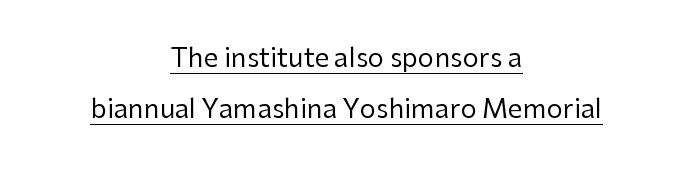
{"italic": "no", "bold": "no", "underline": "yes", "align": "center", "line_spacing": "loose", "line_spacing_ratio": 1.96, "letter_spacing": "normal", "letter_spacing_em": 0.0, "glyph_px": 26}
